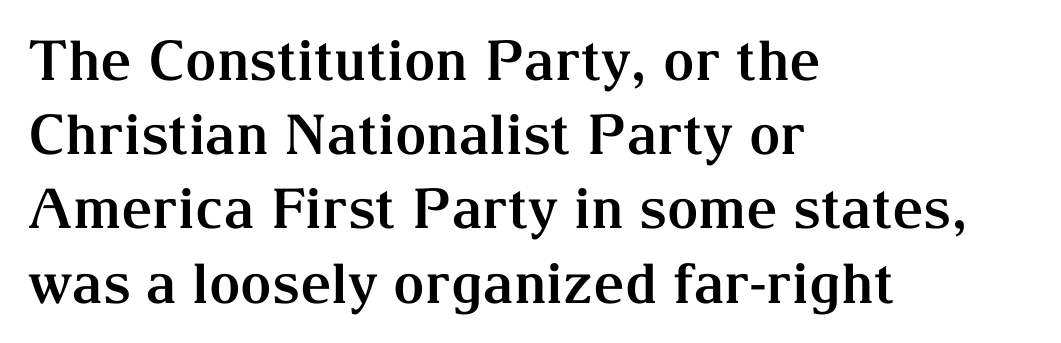
Q: Is the text bold? A: Yes.
Q: Is the text italic (slanted)? A: No, it is upright.
Q: Is the typeface a serif or a sans-serif typeface? A: Serif.
Q: Is the text underlined? A: No.
Q: How is the paragraph aligned? A: Left-aligned.
Q: Is the spacing between letters normal or unusually wide? A: Normal.
Q: Is the spacing between lines tight, normal or loose? A: Normal.
Q: Width (condensed, normal, or wide)? A: Normal.
Q: Stroke contrast? A: Medium.
Q: x-height? A: Medium.
Q: Monospaced? A: No.
